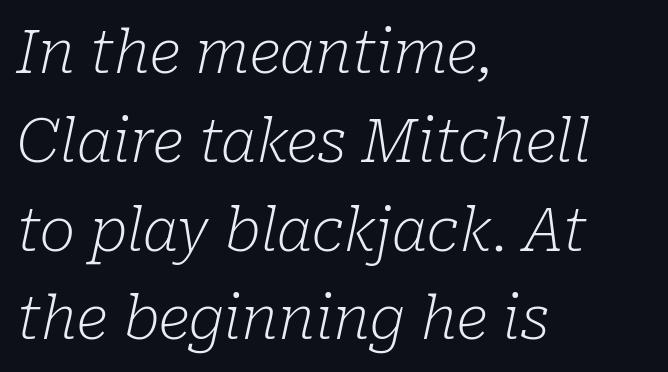
Style check: oblique. Horizontal alignment here is leftward, the default for most running prose. Quick note: underline off. You could not count columns in this text — the font is proportionally spaced.
